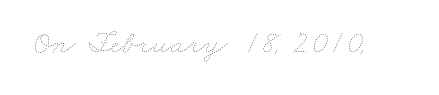
Descenders are the only things crossing below the line. The passage shown has conventional tracking throughout. The letters look calm and open, with moderate or lighter stems. Is this a fixed-width face? No — the glyphs have proportional, varying widths.
